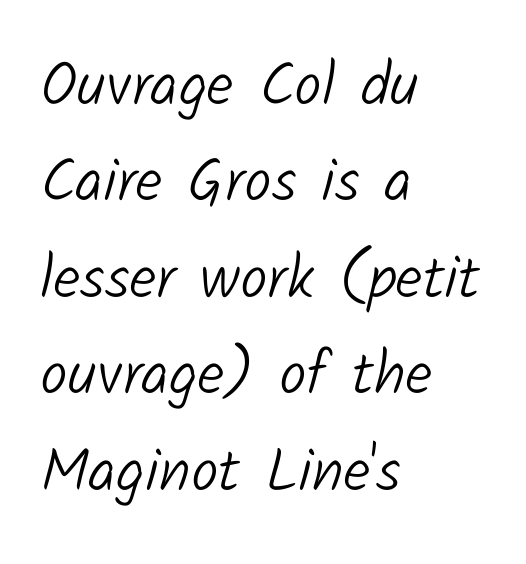
The image shows 61 px light sans-serif type; set left-aligned, normal line spacing (1.58x), normal letter spacing, not underlined; low stroke contrast and a medium x-height.
